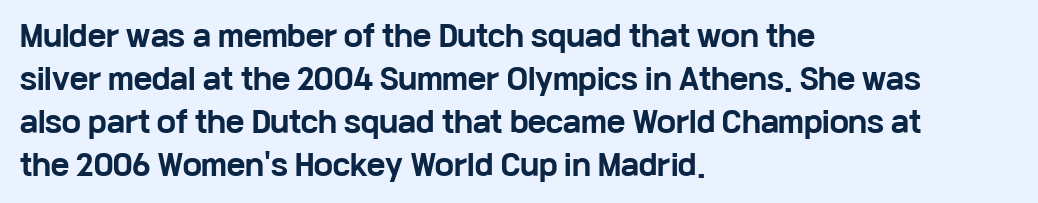
The image shows 28 px bold, wide sans-serif type, upright; set left-aligned, normal line spacing (1.53x), normal letter spacing, not underlined; low stroke contrast and a medium x-height.
